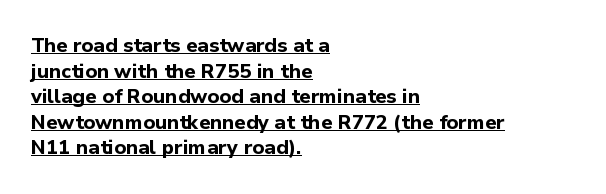
The glyphs have the mass of a bold cut. Vertical strokes here are truly vertical. If you drew a ruler down the left edge, every line would touch it. Is there much room between lines? A standard amount, neither cramped nor airy.
